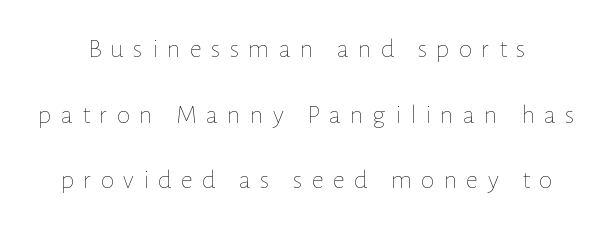
Unlike italic type, these characters show no tilt at all. The cut favours lightness, reaching ordinary text weight at its darkest. Check under the words: just untouched page. The horizontal fit of the characters is loose and conspicuously gappy. This block would shrink considerably if given ordinary leading; it's expanded now.
